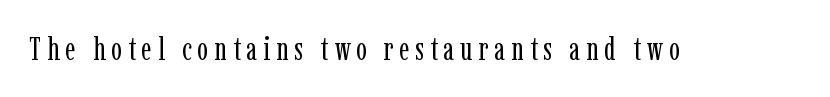
No extra ink here — the face is not bold. Any mark beneath the type? The region is blank. This is roman type, the default non-slanted kind. In terms of letterform style, serifs are clearly present. Character widths vary here, with narrow letters taking less room than wide ones.
